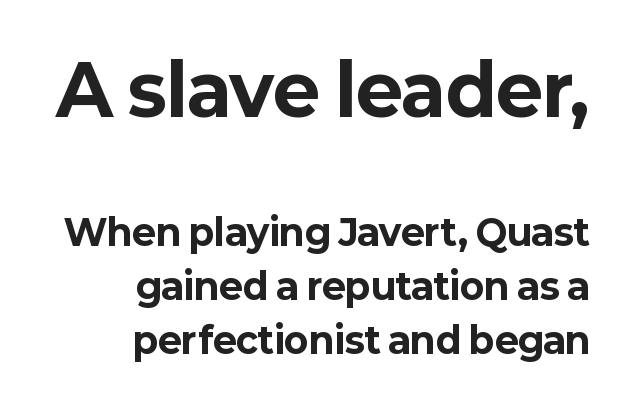
The image shows 71 px bold sans-serif type, upright; set right-aligned, normal line spacing (1.5x), normal letter spacing, not underlined; the first (top) block is 1.97x larger; low stroke contrast and a medium x-height.
